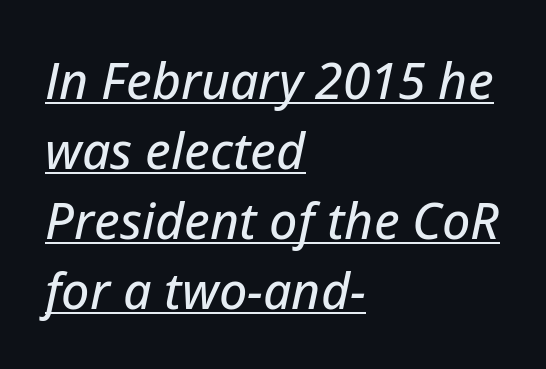
{"italic": "yes", "lean": "right", "slant_degrees": 12, "width": "normal", "stroke_contrast": "low", "x_height": "medium", "monospaced": "no", "underline": "yes", "align": "left", "line_spacing": "normal", "line_spacing_ratio": 1.4, "letter_spacing": "normal", "letter_spacing_em": 0.0, "glyph_px": 50}
